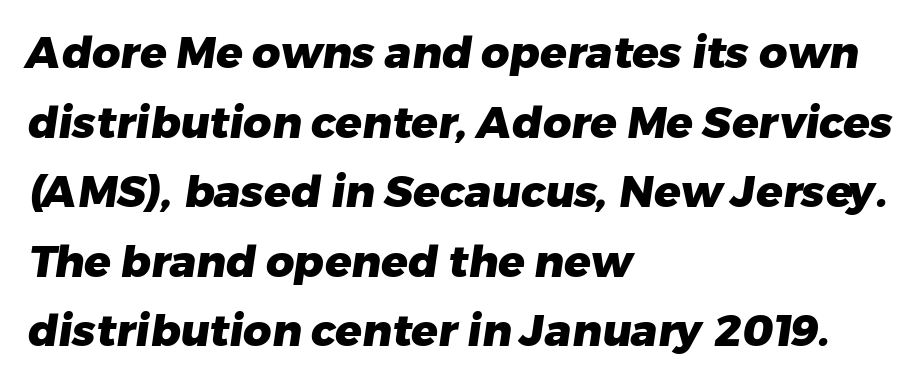
The image shows 44 px heavy sans-serif type; set left-aligned, normal line spacing (1.58x), normal letter spacing, not underlined; low stroke contrast and a medium x-height.
